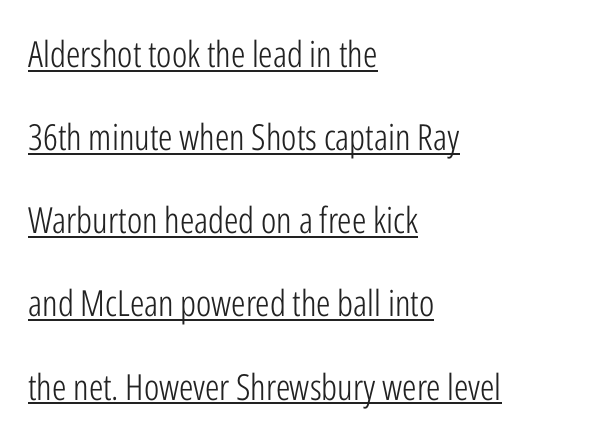
The image shows 36 px light, condensed sans-serif type, upright; set left-aligned, loose line spacing (2.31x), normal letter spacing, underlined; low stroke contrast and a medium x-height.
